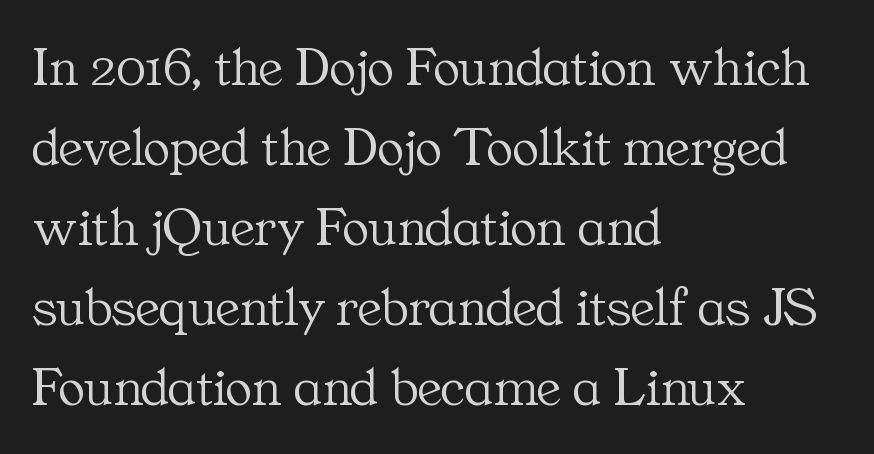
The image shows 56 px light serif type, upright; set left-aligned, normal line spacing (1.43x), normal letter spacing, not underlined; medium stroke contrast and a medium x-height.
